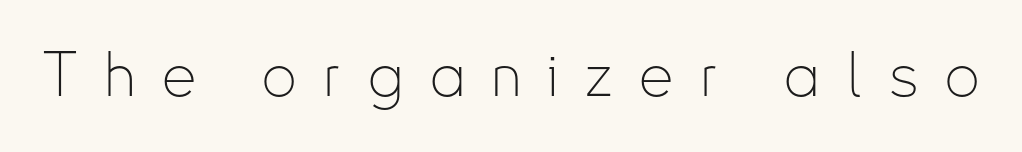
{"serif": "no", "italic": "no", "bold": "no", "weight": "thin", "width": "condensed", "stroke_contrast": "low", "x_height": "small", "monospaced": "no", "underline": "no", "letter_spacing": "wide", "letter_spacing_em": 0.44, "glyph_px": 61}
